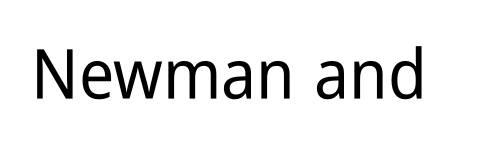
The image shows 69 px condensed sans-serif type, upright; set normal letter spacing, not underlined; low stroke contrast and a medium x-height.
